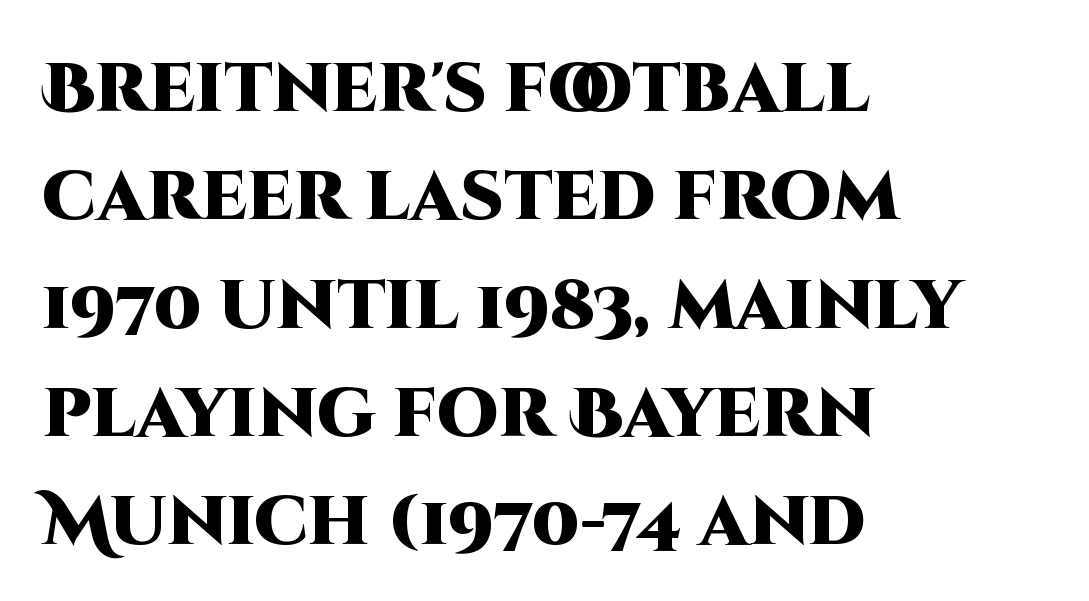
{"serif": "no", "italic": "no", "bold": "yes", "weight": "heavy", "width": "normal", "stroke_contrast": "high", "x_height": "large", "monospaced": "no", "underline": "no", "align": "left", "line_spacing": "normal", "line_spacing_ratio": 1.57, "letter_spacing": "normal", "letter_spacing_em": 0.0, "glyph_px": 69}
